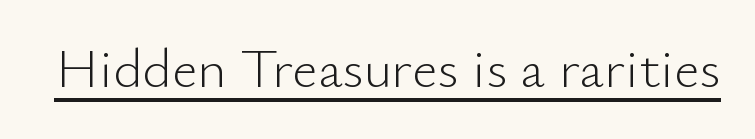
The strokes are not fattened; the text isn't bold. Italic? Not at all — the glyphs are vertical. The face used here is rendered with its standard letterfit. Like a heading marked for emphasis, these lines bear an underscore. This is sans-serif lettering, the kind often seen on screens and signage. These lines are rendered in a variable-pitch font.
